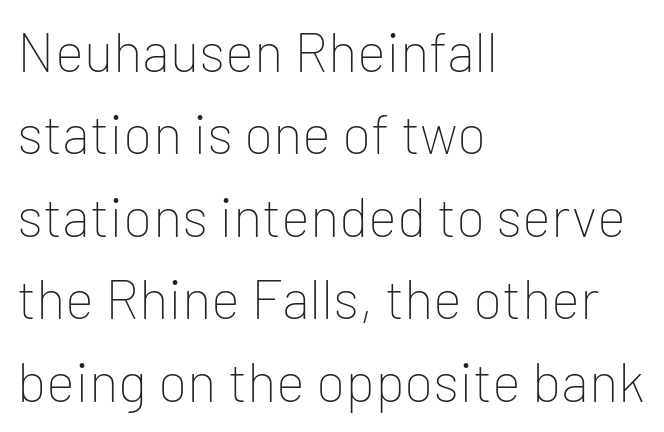
The image shows 55 px thin sans-serif type, upright; set left-aligned, normal line spacing (1.5x), normal letter spacing, not underlined; low stroke contrast and a medium x-height.
